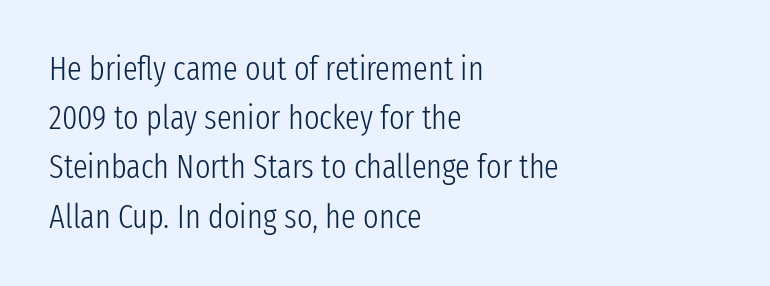
The image shows 33 px light, condensed sans-serif type, upright; set left-aligned, normal line spacing (1.49x), normal letter spacing, not underlined; low stroke contrast and a medium x-height.
